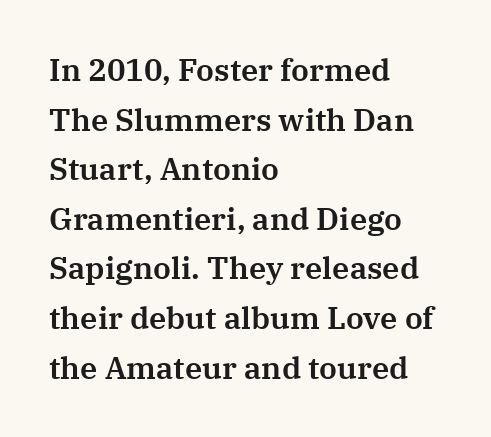
Q: Is the text italic (slanted)? A: No, it is upright.
Q: Is the typeface a serif or a sans-serif typeface? A: Serif.
Q: Is the text underlined? A: No.
Q: How is the paragraph aligned? A: Left-aligned.
Q: Is the spacing between letters normal or unusually wide? A: Normal.
Q: Is the spacing between lines tight, normal or loose? A: Normal.
Q: Width (condensed, normal, or wide)? A: Normal.
Q: Stroke contrast? A: Medium.
Q: x-height? A: Medium.
Q: Monospaced? A: No.
